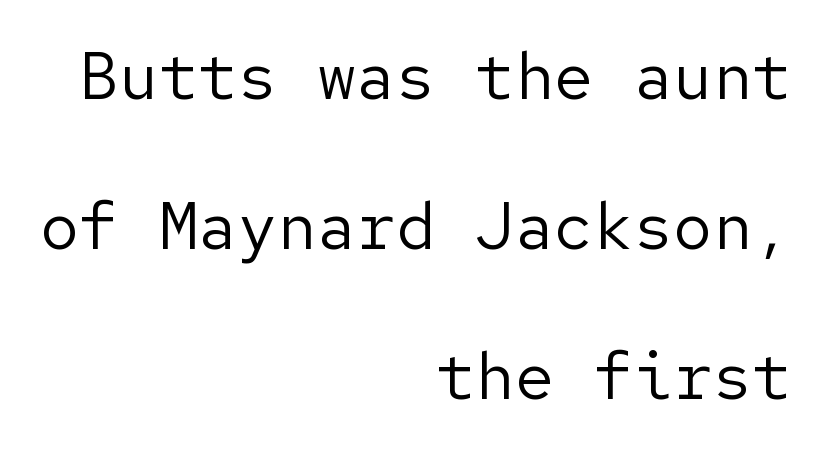
Q: Is the text bold? A: No.
Q: Is the text italic (slanted)? A: No, it is upright.
Q: Is the typeface a serif or a sans-serif typeface? A: Sans-serif.
Q: Is the text underlined? A: No.
Q: How is the paragraph aligned? A: Right-aligned.
Q: Is the spacing between letters normal or unusually wide? A: Normal.
Q: Is the spacing between lines tight, normal or loose? A: Loose.
Q: Width (condensed, normal, or wide)? A: Normal.
Q: Stroke contrast? A: Low.
Q: x-height? A: Medium.
